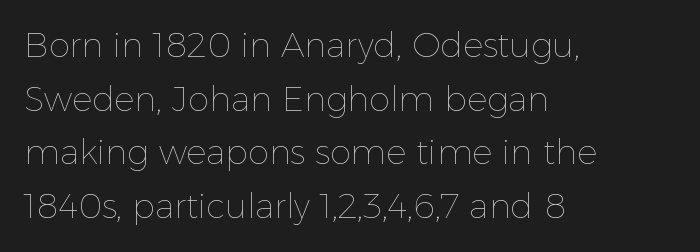
{"italic": "no", "bold": "no", "weight": "thin", "width": "normal", "x_height": "medium", "monospaced": "no", "underline": "no", "align": "left", "line_spacing": "normal", "line_spacing_ratio": 1.58, "letter_spacing": "normal", "letter_spacing_em": 0.0, "glyph_px": 34}
